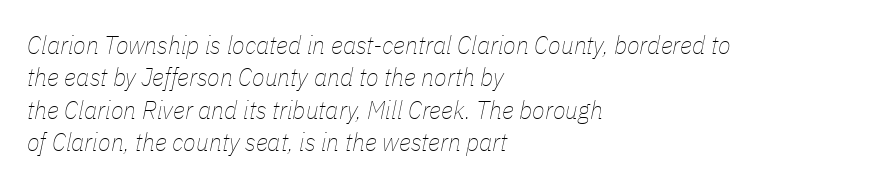
The passage shown is not bold in any degree. Compared with typical body copy, the letter spacing here is the same. The area under the type is left untouched. The designer left line spacing at the default. In terms of posture, this sample is oblique. Horizontally, the lines are justified to the leading edge only.
